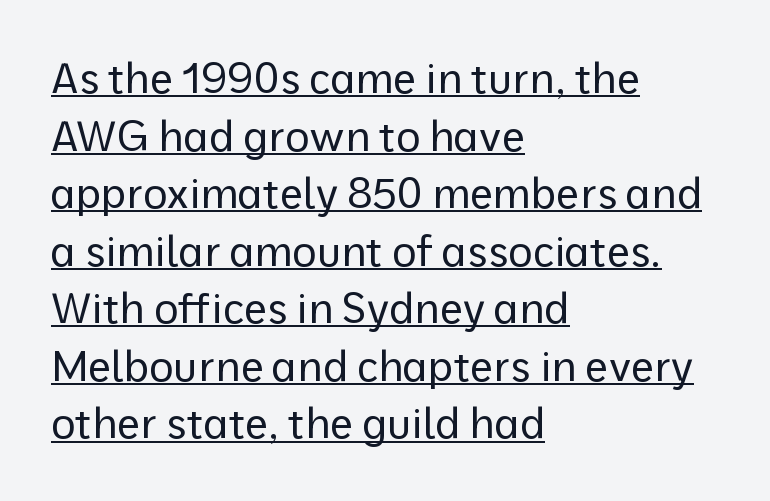
Compared with undecorated copy, this sample adds a rule below the words. The letters stand straight up with perfectly vertical stems. Tracking here is standard; glyphs follow each other at the usual distance. The glyphs in this specimen are sans serif. Note the varied advance widths — an 'i' is clearly narrower than an 'm'.
